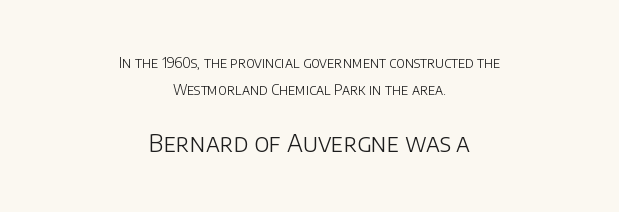
Q: Is the text bold? A: No.
Q: Is the text italic (slanted)? A: No, it is upright.
Q: Is the text underlined? A: No.
Q: How is the paragraph aligned? A: Centered.
Q: Is the spacing between letters normal or unusually wide? A: Normal.
Q: Is the spacing between lines tight, normal or loose? A: Loose.
Q: Which block of text is set in a larger size, the first (top) or the second (bottom)? A: The second (bottom) one.
